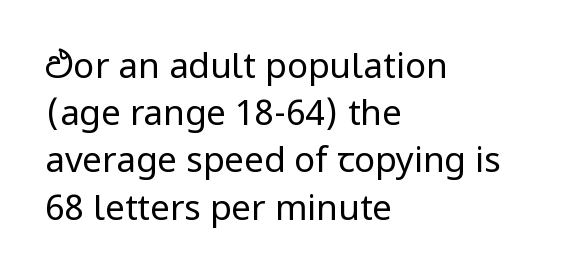
Posture: vertical. How would I describe the line gaps? Plain and ordinary. Type without underlining. Teacher's note: observe the even left margin — that is flush-left alignment. Characters follow at the spacing the type designer built in. Summary of weight: not heavy and not bold.
